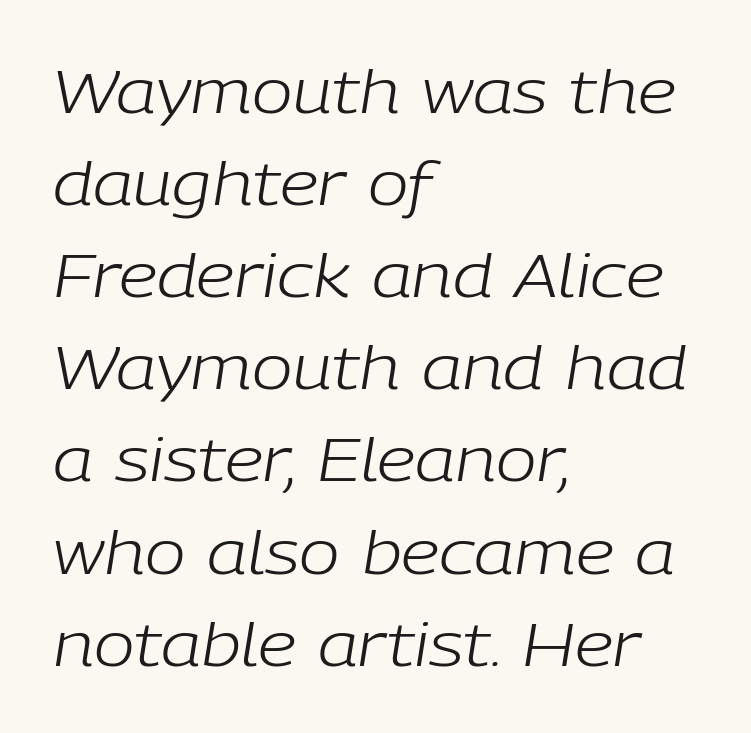
This sample has the flowing, uneven cadence of proportional lettering. The typesetter chose a ragged-right arrangement here. Rule under the text: the space is simply empty. Stroke mass is kept to a normal reading level or below. This sample uses plain, unmodified letter spacing. Is the type slanted? Yes — the strokes lean at a clear angle.
